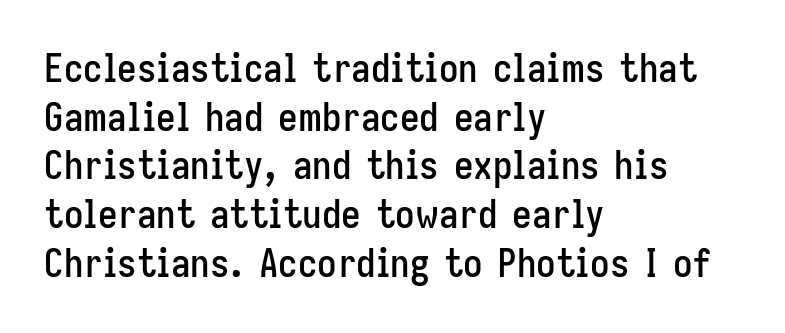
{"serif": "no", "italic": "no", "width": "condensed", "stroke_contrast": "low", "x_height": "medium", "monospaced": "no", "underline": "no", "align": "left", "line_spacing": "normal", "line_spacing_ratio": 1.25, "letter_spacing": "normal", "letter_spacing_em": 0.0, "glyph_px": 39}
